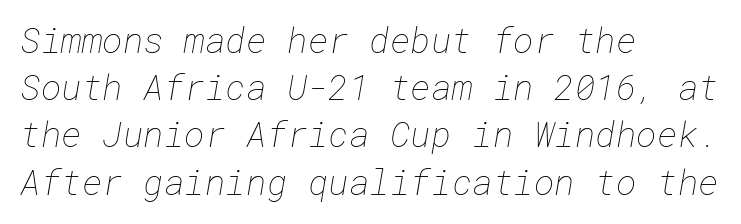
The image shows 35 px thin type; set left-aligned, normal line spacing (1.35x), normal letter spacing, not underlined; low stroke contrast and a medium x-height.
